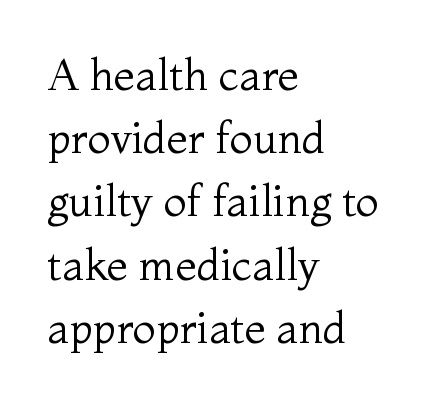
{"serif": "yes", "italic": "no", "bold": "no", "weight": "regular", "width": "normal", "stroke_contrast": "medium", "x_height": "medium", "monospaced": "no", "underline": "no", "align": "left", "line_spacing": "normal", "line_spacing_ratio": 1.47, "letter_spacing": "normal", "letter_spacing_em": 0.0, "glyph_px": 43}
